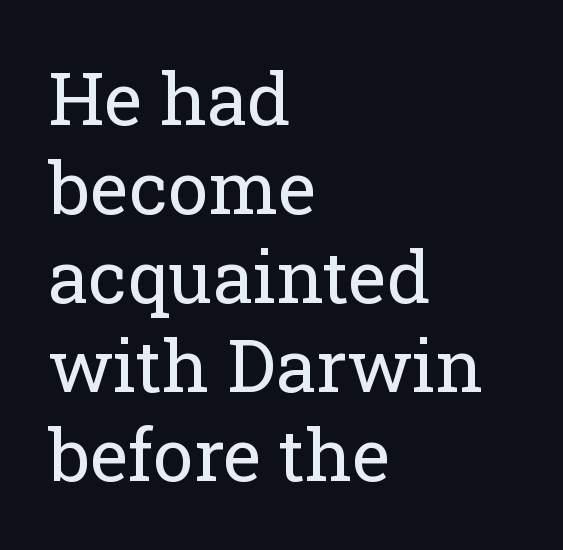
{"serif": "yes", "italic": "no", "bold": "no", "weight": "regular", "width": "normal", "stroke_contrast": "low", "x_height": "medium", "monospaced": "no", "underline": "no", "align": "left", "line_spacing_ratio": 1.22, "letter_spacing": "normal", "letter_spacing_em": 0.0, "glyph_px": 73}
